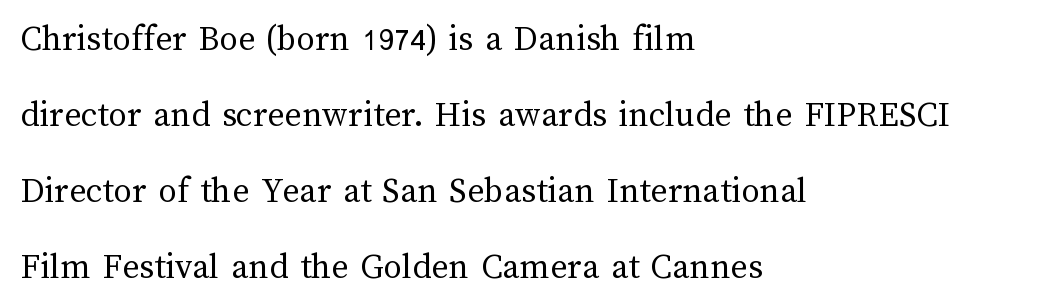
Spacing verdict: proportional, widths tailored to each character. The gap between lines stays unmarked. A roman cut, with each character standing at attention. Horizontal alignment here is leftward, the default for most running prose. Letter spacing: default.
